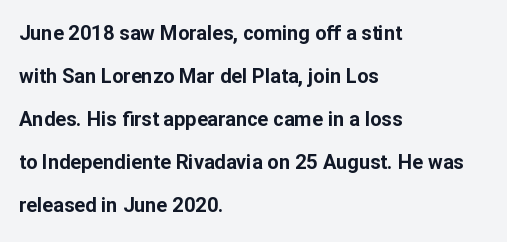
Layout note: lines flush left. Is there much room between lines? Yes — plenty of vertical air separates them. Strong, thick strokes mark this as bold type. You can tell it's not italic because the verticals are truly vertical.
